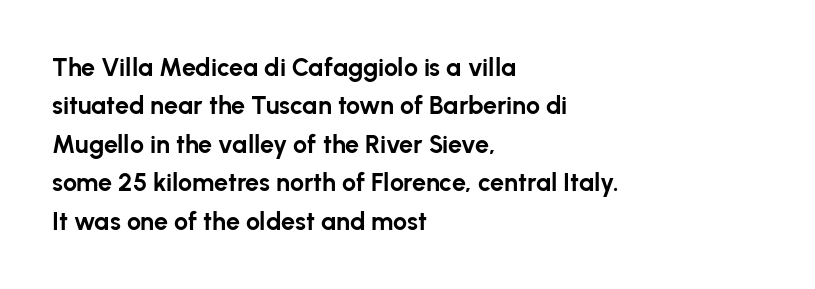
{"italic": "no", "bold": "yes", "underline": "no", "align": "left", "line_spacing": "normal", "line_spacing_ratio": 1.54, "letter_spacing": "normal", "letter_spacing_em": 0.0, "glyph_px": 25}
